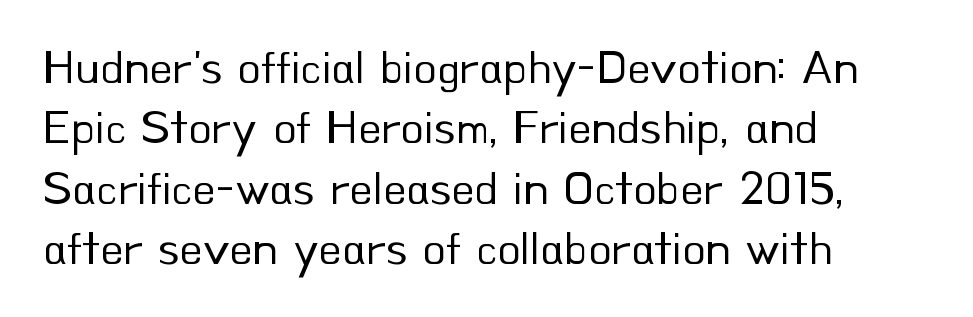
The image shows 48 px regular-weight sans-serif type, upright; set left-aligned, normal line spacing (1.26x), normal letter spacing, not underlined; low stroke contrast and a small x-height.
